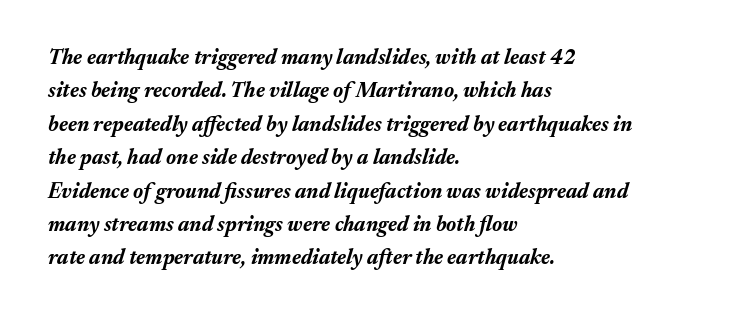
If you measured baseline to baseline, you'd find a middling distance. The face used here is rendered with its standard letterfit. The words here are not underlined. Italic: yes, the glyphs are oblique. The paragraph shown leans on its left margin. In terms of weight, the rendering is a true, heavy bold.
